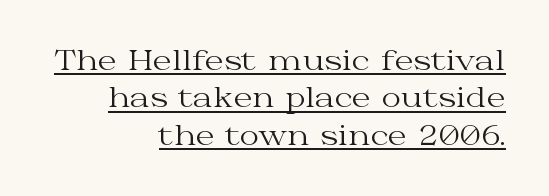
The image shows 27 px text type, upright; set right-aligned, normal line spacing (1.38x), normal letter spacing, underlined.
